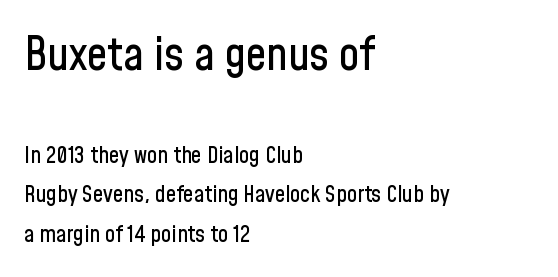
The image shows 46 px condensed sans-serif type, upright; set left-aligned, line spacing 1.72x, normal letter spacing, not underlined; the first (top) block is 2.0x larger; low stroke contrast and a medium x-height.
